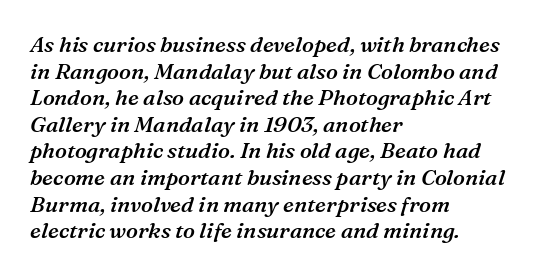
{"italic": "yes", "lean": "right", "slant_degrees": 16, "bold": "semi", "underline": "no", "align": "left", "line_spacing_ratio": 1.21, "letter_spacing": "normal", "letter_spacing_em": 0.0, "glyph_px": 22}
